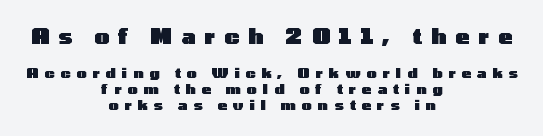
{"italic": "no", "bold": "yes", "underline": "no", "align": "center", "line_spacing": "tight", "line_spacing_ratio": 1.14, "letter_spacing": "wide", "letter_spacing_em": 0.43, "larger_block": "first", "size_ratio": 1.5, "glyph_px": 21}
